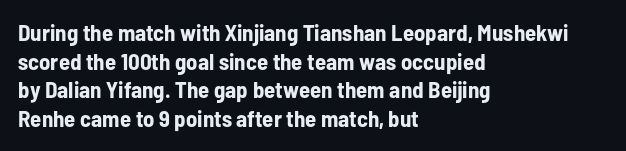
{"italic": "no", "bold": "yes", "underline": "no", "align": "left", "line_spacing": "normal", "line_spacing_ratio": 1.25, "letter_spacing": "normal", "letter_spacing_em": 0.0, "glyph_px": 23}
